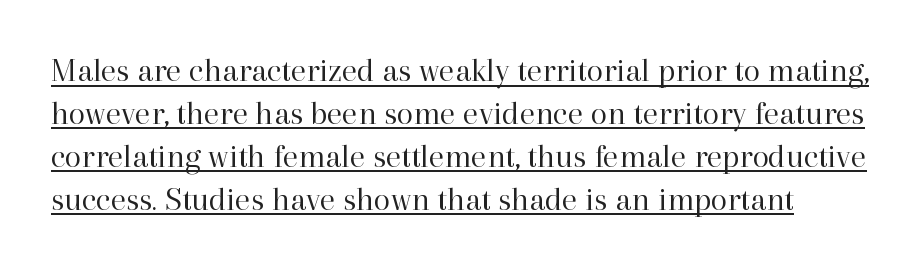
{"serif": "yes", "italic": "no", "bold": "no", "weight": "regular", "width": "normal", "stroke_contrast": "high", "x_height": "medium", "monospaced": "no", "underline": "yes", "line_spacing": "normal", "line_spacing_ratio": 1.26, "letter_spacing": "normal", "letter_spacing_em": 0.0, "glyph_px": 34}
